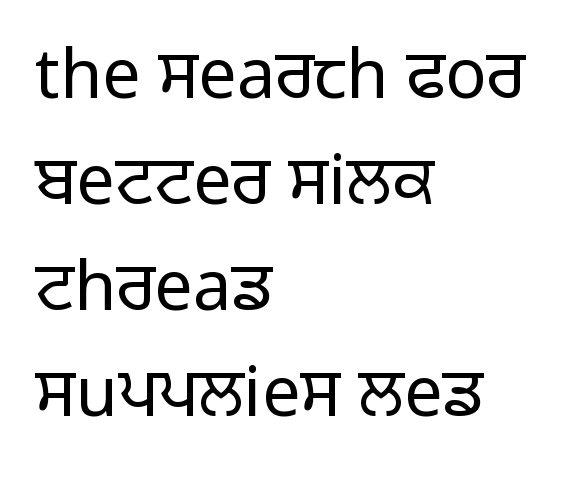
The tracking reads as untouched default to a designer's eye. Do the characters align in a grid? No, the font is proportional. Notice how the stems are strictly vertical — no italics here. Ink coverage per letter is moderate at most.
